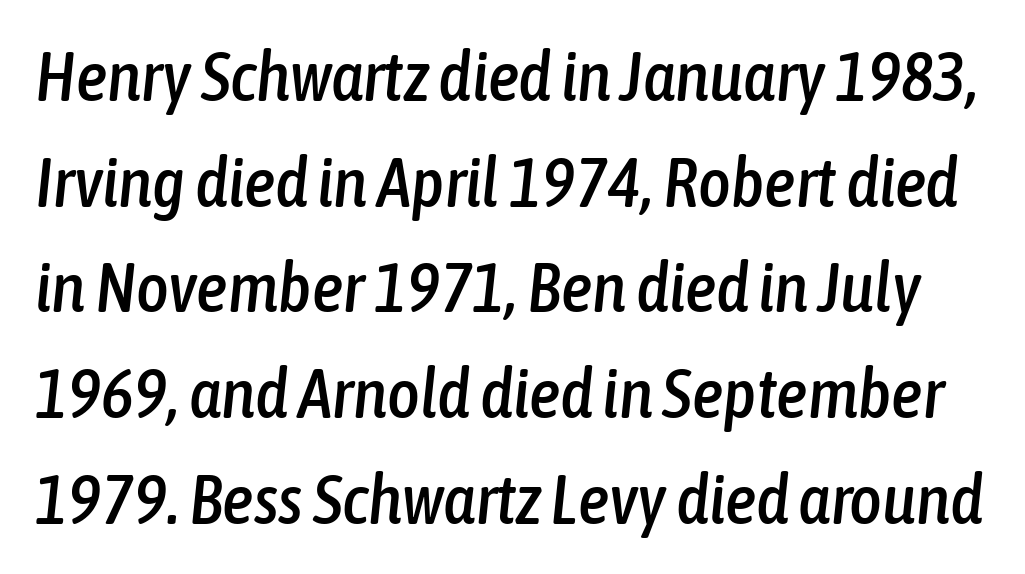
The image shows 70 px condensed type, italic (leaning right); set normal line spacing (1.51x), normal letter spacing, not underlined; low stroke contrast and a medium x-height.
